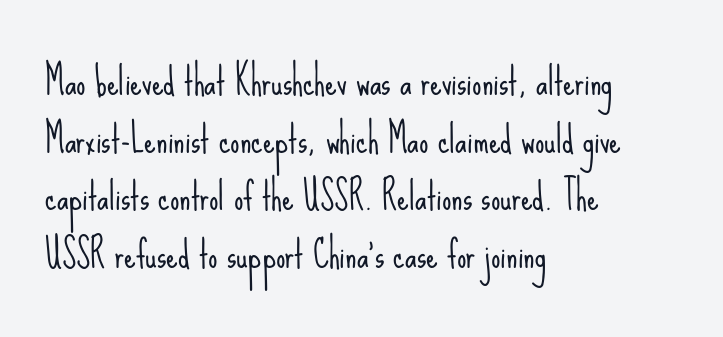
The image shows 37 px light, condensed sans-serif type, upright; set left-aligned, normal line spacing (1.56x), normal letter spacing, not underlined; low stroke contrast and a small x-height.
